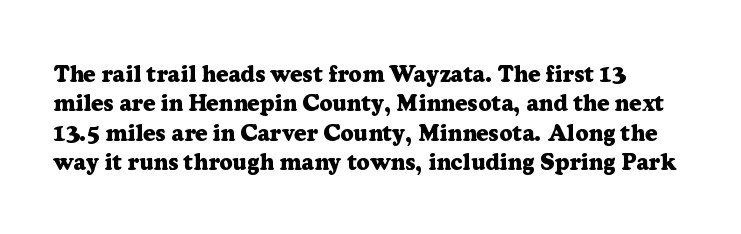
{"italic": "no", "bold": "yes", "underline": "no", "line_spacing": "normal", "line_spacing_ratio": 1.28, "letter_spacing": "normal", "letter_spacing_em": 0.0, "glyph_px": 23}
